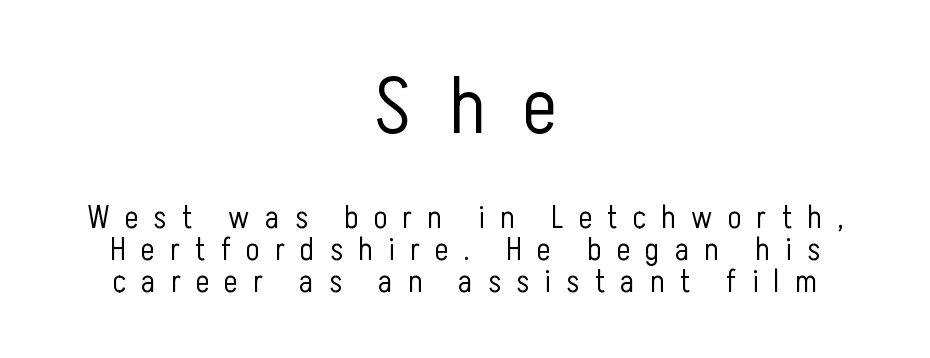
Q: Is the text bold? A: No.
Q: Is the text italic (slanted)? A: No, it is upright.
Q: Is the typeface a serif or a sans-serif typeface? A: Sans-serif.
Q: Is the text underlined? A: No.
Q: How is the paragraph aligned? A: Centered.
Q: Is the spacing between letters normal or unusually wide? A: Unusually wide.
Q: Is the spacing between lines tight, normal or loose? A: Tight.
Q: Which block of text is set in a larger size, the first (top) or the second (bottom)? A: The first (top) one.
Q: Width (condensed, normal, or wide)? A: Condensed.
Q: Stroke contrast? A: Low.
Q: x-height? A: Medium.
Q: Monospaced? A: No.
